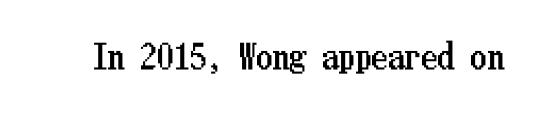
The words here are not underlined. Caption: standard tracking, unaltered. Is there any slant? The stems are plumb.
